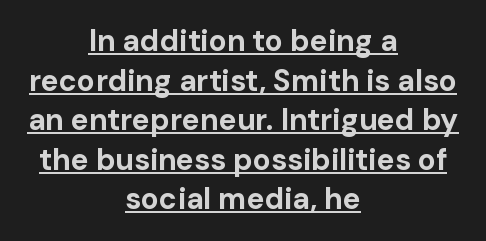
{"serif": "no", "italic": "no", "bold": "yes", "weight": "bold", "width": "normal", "stroke_contrast": "low", "x_height": "medium", "monospaced": "no", "underline": "yes", "align": "center", "line_spacing": "normal", "line_spacing_ratio": 1.32, "letter_spacing": "normal", "letter_spacing_em": 0.0, "glyph_px": 30}
